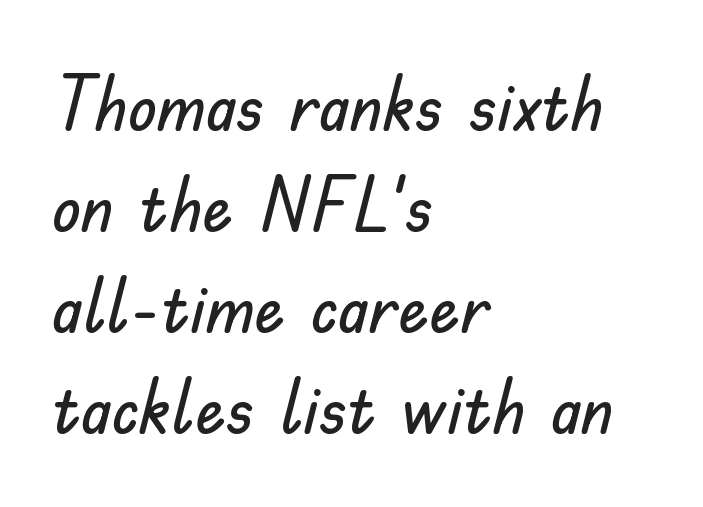
The image shows 76 px sans-serif type; set left-aligned, normal line spacing (1.33x), normal letter spacing, not underlined; low stroke contrast and a small x-height.
